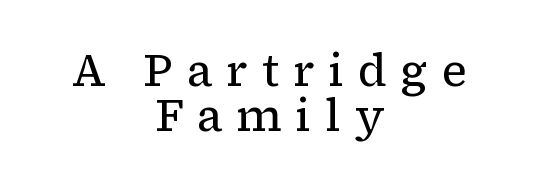
The image shows 45 px regular-weight serif type, upright; set centered, tight line spacing (1.0x), unusually wide letter spacing (+0.3 em), not underlined; low stroke contrast and a medium x-height.
